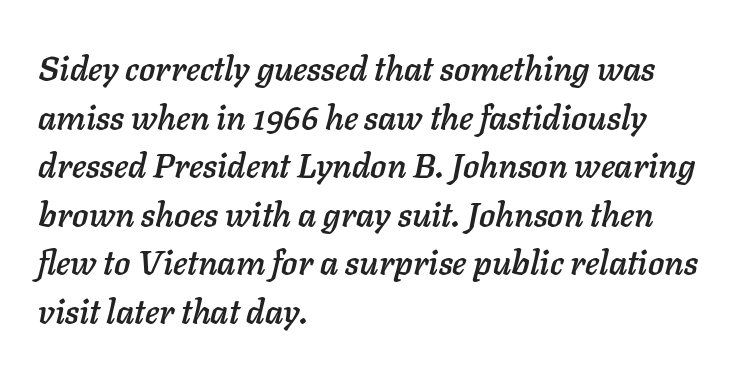
Line starts are locked; line ends wander. Slant detected: the letters are inclined. You could not count columns in this text — the font is proportionally spaced. Words appear dense and cohesive because spacing is normal. The space between consecutive lines is moderate. The space beneath each line is pristine and unruled.
